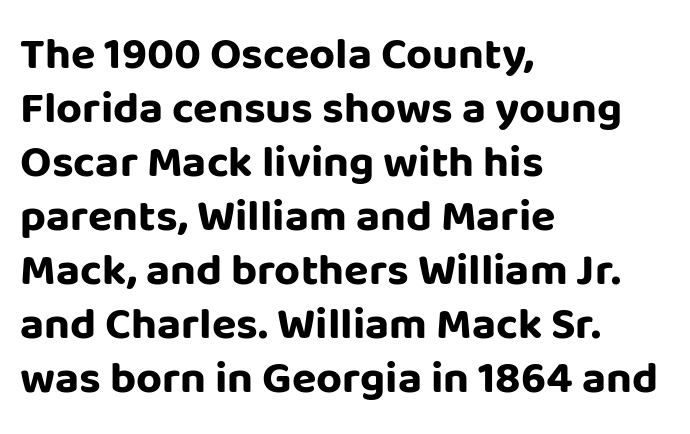
The image shows 45 px bold sans-serif type, upright; set left-aligned, line spacing 1.2x, normal letter spacing, not underlined; low stroke contrast and a large x-height.
